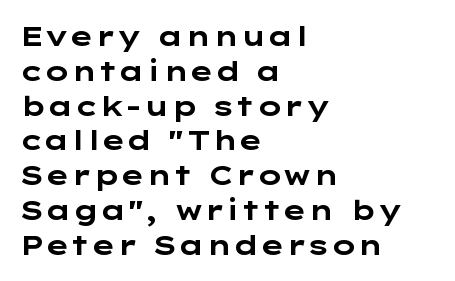
The words here are not underlined. Style check: upright. Typesetter's note: full bold, strokes at maximum text heaviness. Left-aligned paragraph, ragged on the right. One glance says typical: line gaps are just what's usual. Look at the tracking — it's just the regular setting, nothing added.
